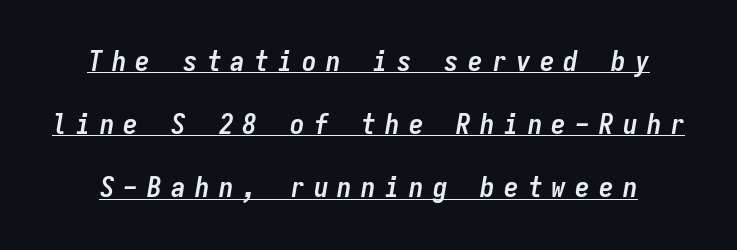
Every character here occupies the same horizontal width, giving the sample a typewriter-like rhythm. These lines carry a lot of weight — the face is fully bold. Would a proofreader flag this as italicized? Yes. This block would shrink considerably if given ordinary leading; it's expanded now. The tracking reads as deliberately expanded to a designer's eye. Like a heading marked for emphasis, these lines bear an underscore.
